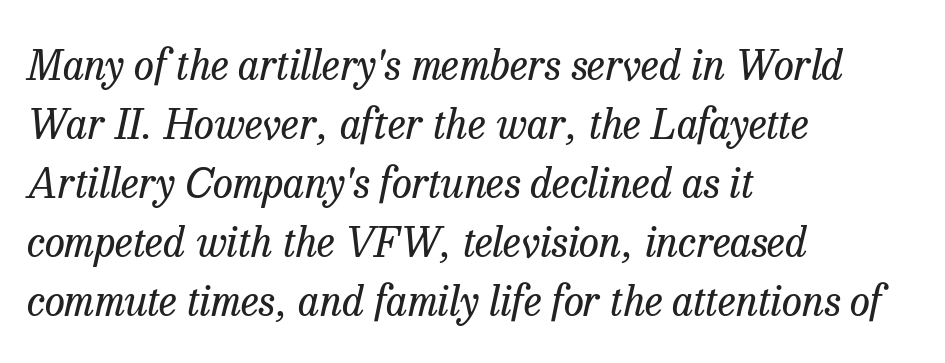
{"serif": "yes", "italic": "yes", "lean": "right", "slant_degrees": 13, "bold": "no", "weight": "regular", "width": "normal", "stroke_contrast": "low", "x_height": "medium", "monospaced": "no", "underline": "no", "align": "left", "line_spacing": "normal", "line_spacing_ratio": 1.44, "letter_spacing": "normal", "letter_spacing_em": 0.0, "glyph_px": 41}
